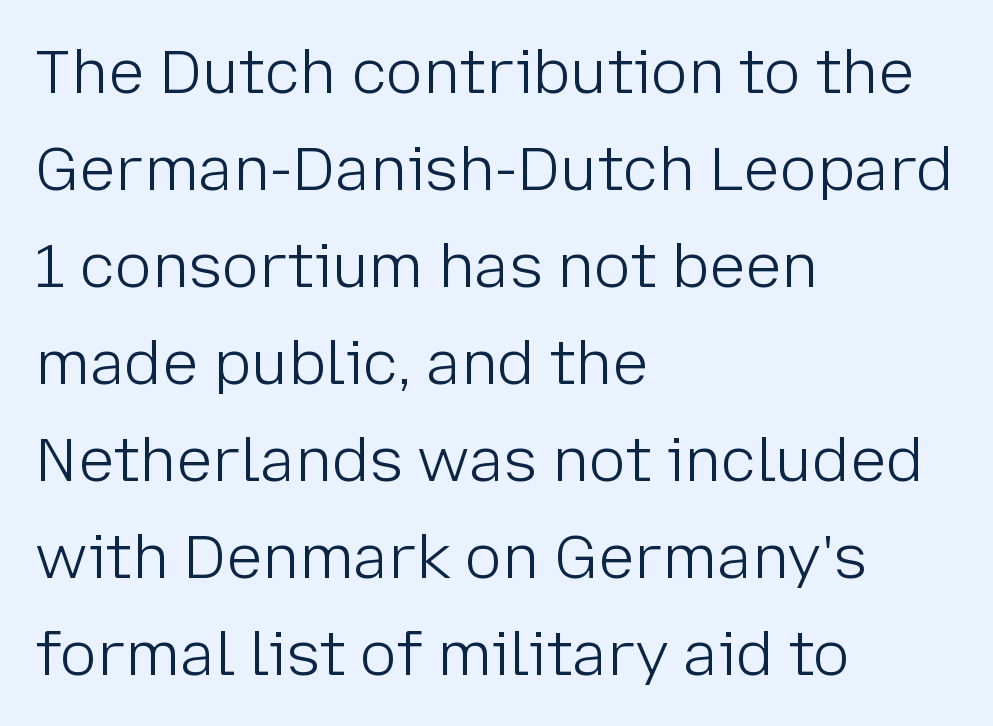
Q: Is the text bold? A: No.
Q: Is the text italic (slanted)? A: No, it is upright.
Q: Is the typeface a serif or a sans-serif typeface? A: Sans-serif.
Q: Is the text underlined? A: No.
Q: How is the paragraph aligned? A: Left-aligned.
Q: Is the spacing between letters normal or unusually wide? A: Normal.
Q: Is the spacing between lines tight, normal or loose? A: Normal.
Q: Width (condensed, normal, or wide)? A: Normal.
Q: Stroke contrast? A: Low.
Q: x-height? A: Medium.
Q: Monospaced? A: No.
